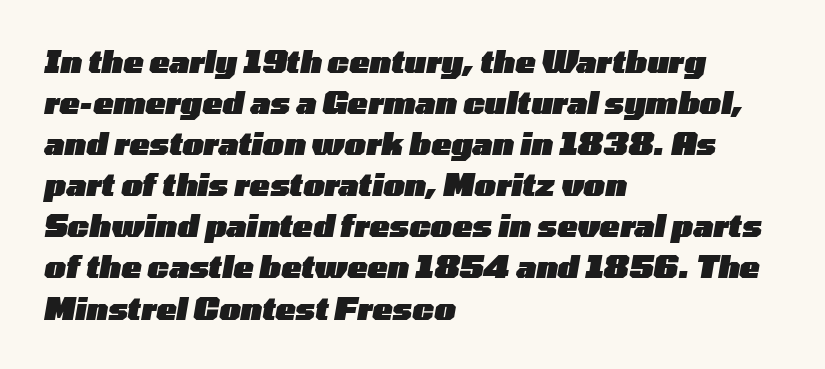
Q: Is the text bold? A: Yes.
Q: Is the text italic (slanted)? A: Yes, it leans right by about 10 degrees.
Q: Is the text underlined? A: No.
Q: How is the paragraph aligned? A: Left-aligned.
Q: Is the spacing between letters normal or unusually wide? A: Normal.
Q: Is the spacing between lines tight, normal or loose? A: Normal.
Q: Width (condensed, normal, or wide)? A: Wide.
Q: Stroke contrast? A: Low.
Q: x-height? A: Medium.
Q: Monospaced? A: No.
